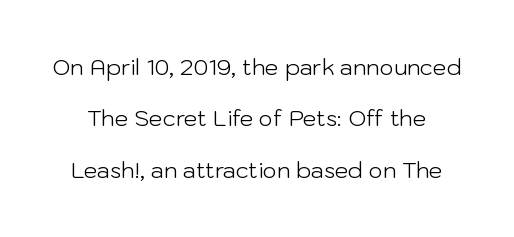
The image shows 22 px text type, upright; set loose line spacing (2.33x), normal letter spacing, not underlined.
